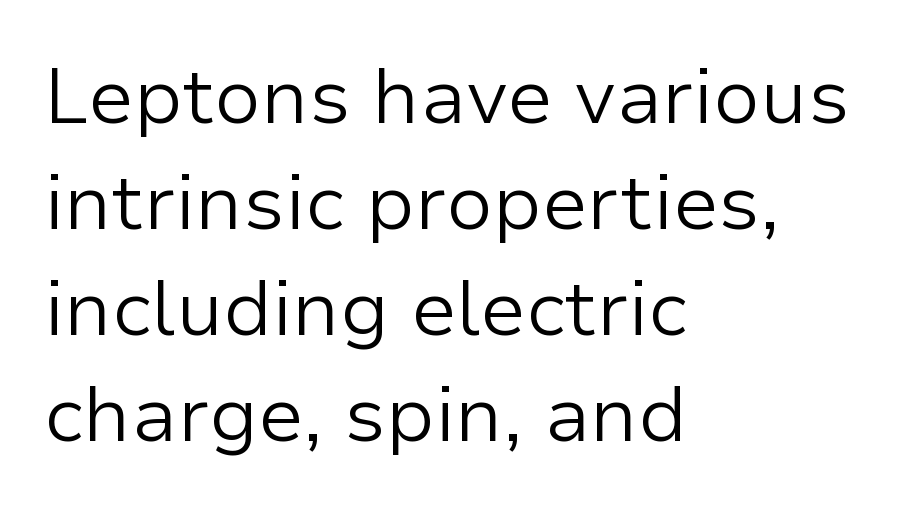
What kind of face is this? One without serifs — a sans. This rendering leaves character spacing at its baseline value. No italicization has been applied; the sample stays upright. The passage shown is typed in a proportional face where columns would drift.
